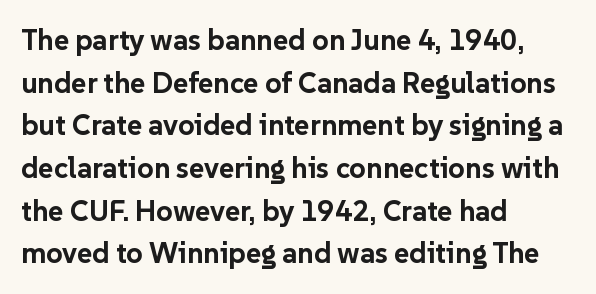
{"serif": "no", "italic": "no", "bold": "yes", "weight": "bold", "width": "normal", "stroke_contrast": "low", "x_height": "medium", "monospaced": "no", "underline": "no", "align": "left", "line_spacing": "normal", "line_spacing_ratio": 1.47, "letter_spacing": "normal", "letter_spacing_em": 0.0, "glyph_px": 29}
